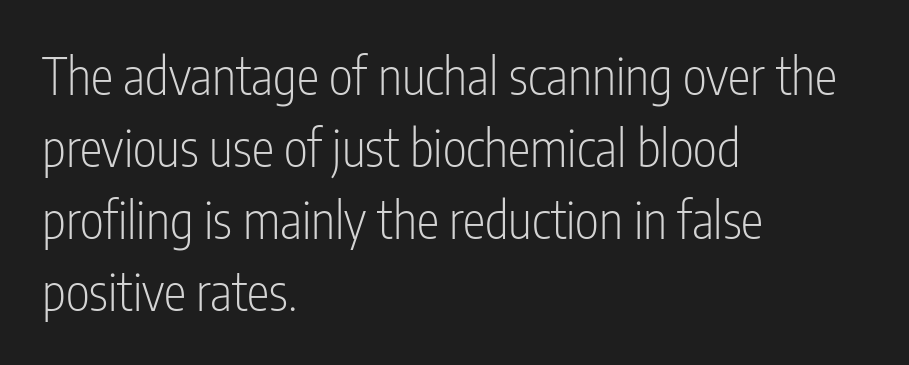
Q: Is the text bold? A: No.
Q: Is the text italic (slanted)? A: No, it is upright.
Q: Is the typeface a serif or a sans-serif typeface? A: Sans-serif.
Q: Is the text underlined? A: No.
Q: How is the paragraph aligned? A: Left-aligned.
Q: Is the spacing between letters normal or unusually wide? A: Normal.
Q: Is the spacing between lines tight, normal or loose? A: Normal.
Q: Width (condensed, normal, or wide)? A: Condensed.
Q: Stroke contrast? A: Low.
Q: x-height? A: Medium.
Q: Monospaced? A: No.
